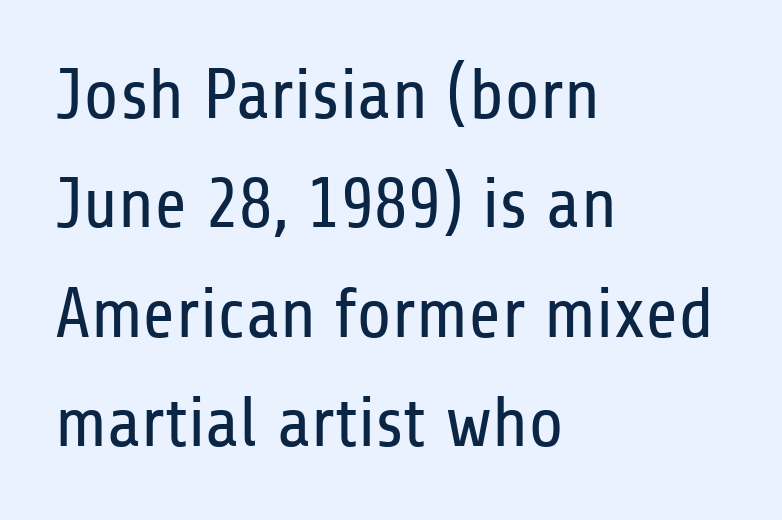
{"serif": "no", "italic": "no", "bold": "no", "weight": "regular", "width": "condensed", "stroke_contrast": "low", "x_height": "medium", "monospaced": "no", "underline": "no", "align": "left", "line_spacing": "normal", "line_spacing_ratio": 1.54, "letter_spacing": "normal", "letter_spacing_em": 0.0, "glyph_px": 71}
